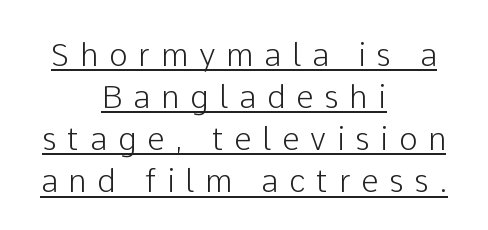
{"serif": "no", "italic": "no", "width": "normal", "stroke_contrast": "low", "x_height": "medium", "monospaced": "no", "underline": "yes", "align": "center", "line_spacing": "normal", "line_spacing_ratio": 1.36, "letter_spacing": "wide", "letter_spacing_em": 0.35, "glyph_px": 31}
